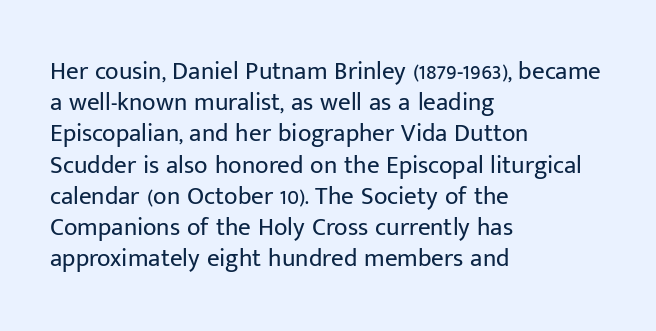
The image shows 25 px text type, upright; set left-aligned, normal line spacing (1.25x), normal letter spacing, not underlined.
